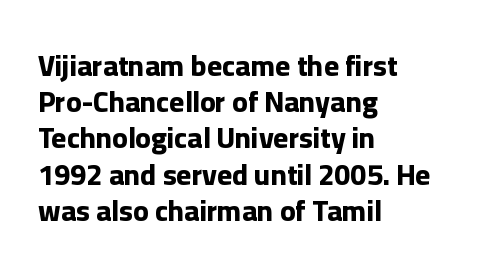
Q: Is the text bold? A: Yes.
Q: Is the text italic (slanted)? A: No, it is upright.
Q: Is the typeface a serif or a sans-serif typeface? A: Sans-serif.
Q: Is the text underlined? A: No.
Q: How is the paragraph aligned? A: Left-aligned.
Q: Is the spacing between letters normal or unusually wide? A: Normal.
Q: Is the spacing between lines tight, normal or loose? A: Normal.
Q: Width (condensed, normal, or wide)? A: Normal.
Q: Stroke contrast? A: Low.
Q: x-height? A: Medium.
Q: Monospaced? A: No.
